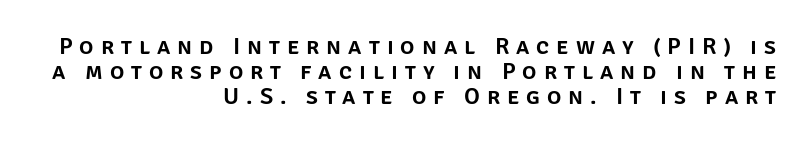
{"italic": "no", "underline": "no", "align": "right", "line_spacing": "tight", "line_spacing_ratio": 1.05, "letter_spacing": "wide", "letter_spacing_em": 0.29, "glyph_px": 24}
